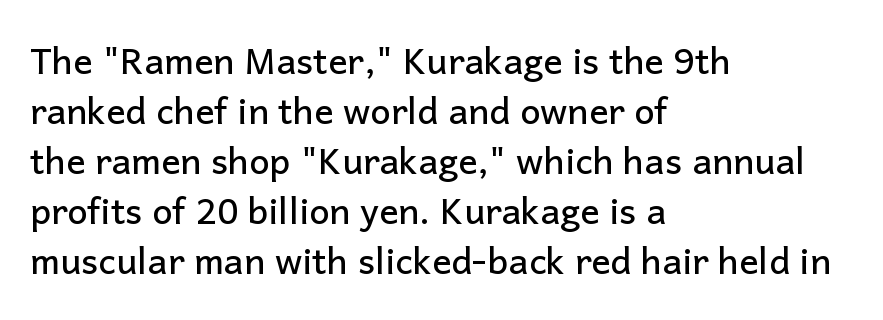
The image shows 36 px sans-serif type, upright; set left-aligned, normal line spacing (1.39x), normal letter spacing, not underlined; low stroke contrast and a medium x-height.
